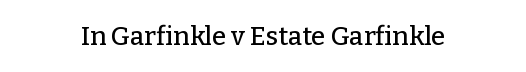
{"italic": "no", "underline": "no", "letter_spacing": "normal", "letter_spacing_em": 0.0, "glyph_px": 26}
